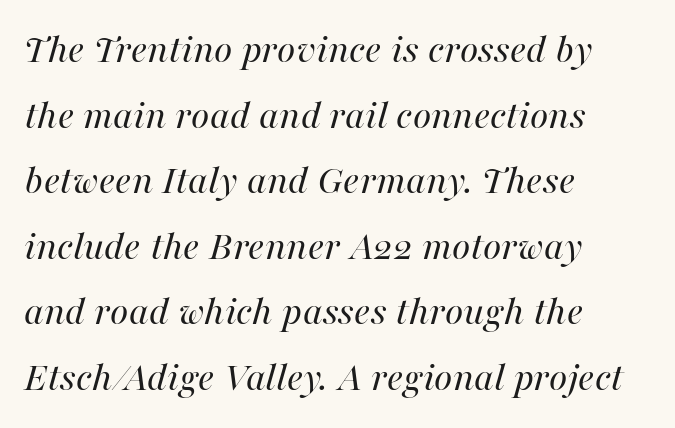
The image shows 42 px regular-weight type, italic (leaning right); set left-aligned, normal line spacing (1.56x), normal letter spacing, not underlined; high stroke contrast and a medium x-height.
